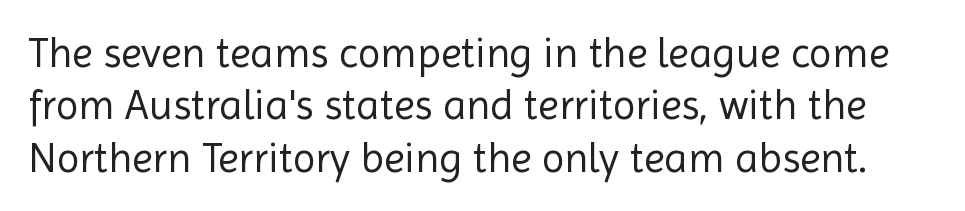
{"serif": "no", "italic": "no", "bold": "no", "weight": "regular", "width": "normal", "x_height": "medium", "monospaced": "no", "underline": "no", "line_spacing": "normal", "line_spacing_ratio": 1.25, "letter_spacing": "normal", "letter_spacing_em": 0.0, "glyph_px": 42}
